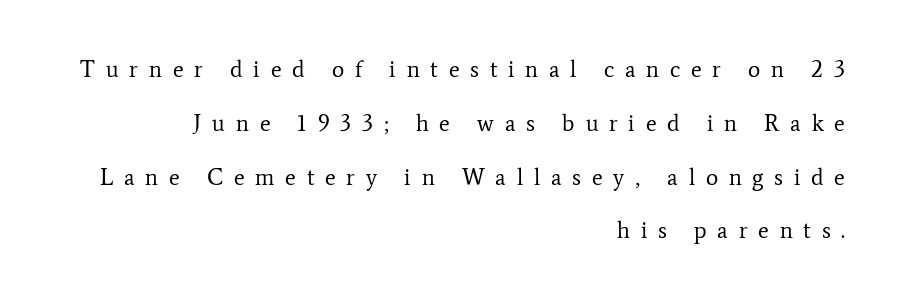
The image shows 23 px text type, upright; set right-aligned, loose line spacing (2.34x), unusually wide letter spacing (+0.47 em), not underlined.
